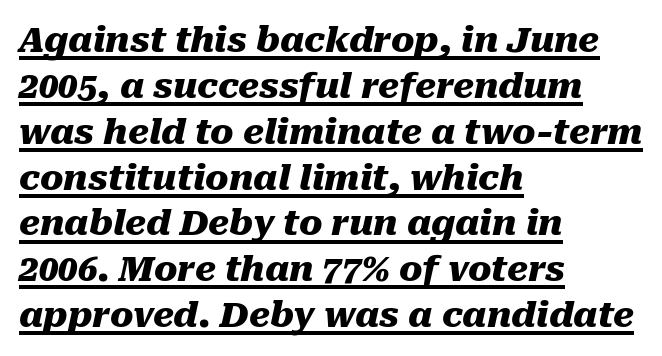
Q: Is the text bold? A: Yes.
Q: Is the text italic (slanted)? A: Yes, it leans right by about 10 degrees.
Q: Is the text underlined? A: Yes.
Q: How is the paragraph aligned? A: Left-aligned.
Q: Is the spacing between letters normal or unusually wide? A: Normal.
Q: Is the spacing between lines tight, normal or loose? A: Normal.
Q: Width (condensed, normal, or wide)? A: Normal.
Q: Stroke contrast? A: Medium.
Q: x-height? A: Medium.
Q: Monospaced? A: No.
